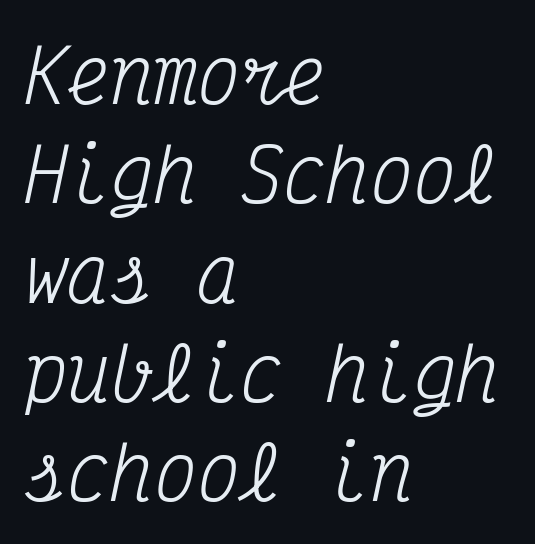
Words appear dense and cohesive because spacing is normal. Only glyphs here, with clear space below each row. It's the slanting kind of type. The font is comparable to plain body text, perhaps lighter. Compared with a centered layout, this one pins lines to the left instead.
